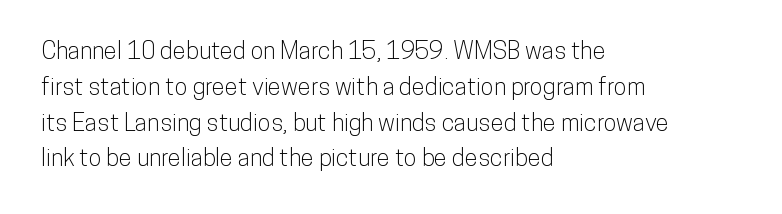
Q: Is the text italic (slanted)? A: No, it is upright.
Q: Is the text underlined? A: No.
Q: How is the paragraph aligned? A: Left-aligned.
Q: Is the spacing between letters normal or unusually wide? A: Normal.
Q: Is the spacing between lines tight, normal or loose? A: Normal.
